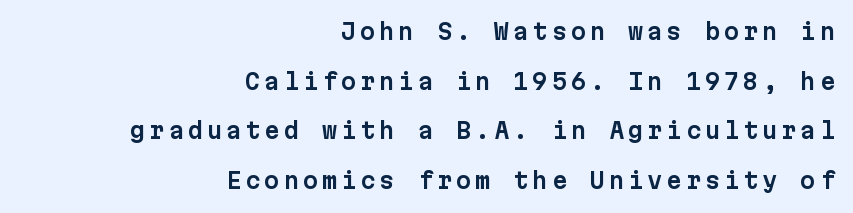
Q: Is the text italic (slanted)? A: No, it is upright.
Q: Is the text underlined? A: No.
Q: How is the paragraph aligned? A: Right-aligned.
Q: Is the spacing between lines tight, normal or loose? A: Loose.
